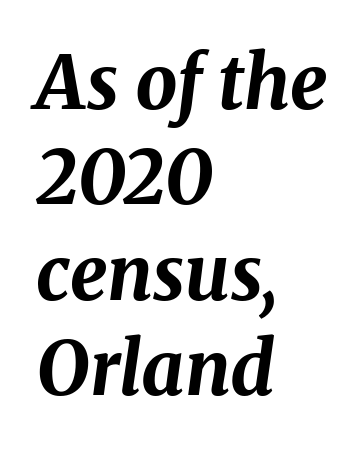
The image shows 74 px bold type, italic (leaning right); set left-aligned, normal line spacing (1.29x), normal letter spacing, not underlined; medium stroke contrast and a medium x-height.
